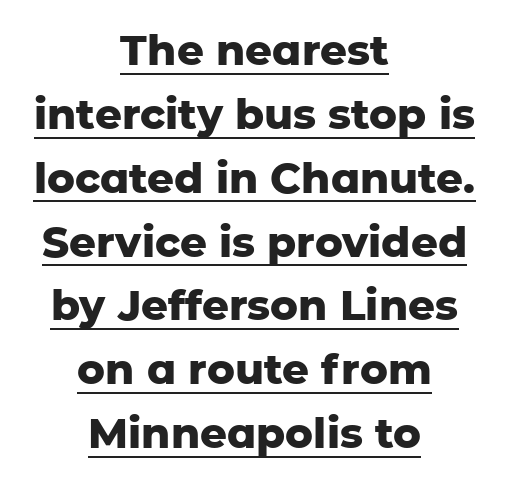
The image shows 42 px heavy sans-serif type, upright; set centered, normal line spacing (1.52x), normal letter spacing, underlined; low stroke contrast and a medium x-height.
